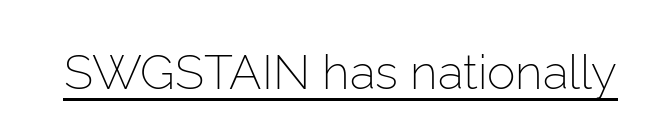
Check where the strokes stop: nothing finishes them off — pure sans. Weight: not bold — regular or lighter. You could not count columns in this text — the font is proportionally spaced. Every character sits straight up, as roman type does. A rule runs beneath these lines of type. Words appear dense and cohesive because spacing is normal.
